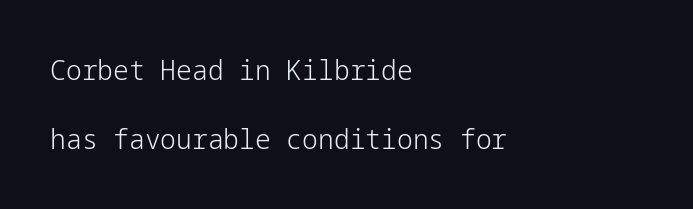
Visually the block forms a straight wall on the left and a jagged coastline on the right. Posture: vertical. Heaviness? Minimal to ordinary, like unemphasized prose. The type is set solid horizontally, with unmodified tracking. Unlike a traditional serif, this face leaves its strokes unadorned.
